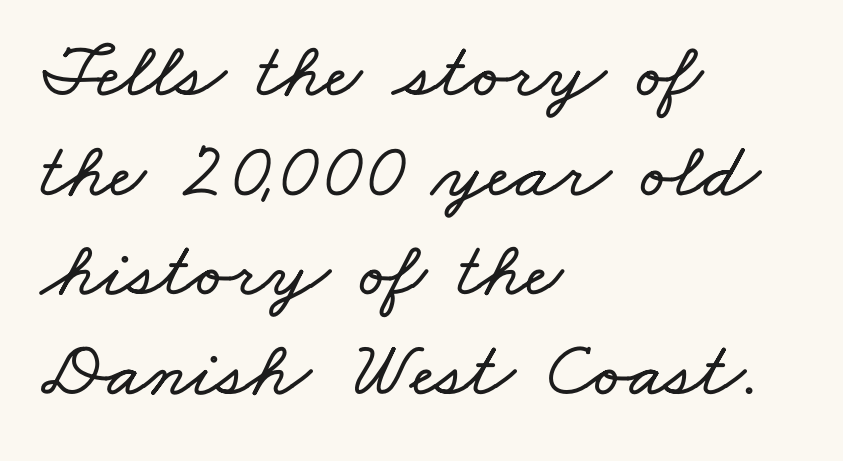
Q: Is the text underlined? A: No.
Q: How is the paragraph aligned? A: Left-aligned.
Q: Is the spacing between letters normal or unusually wide? A: Normal.
Q: Is the spacing between lines tight, normal or loose? A: Normal.
Q: Width (condensed, normal, or wide)? A: Wide.
Q: Stroke contrast? A: Low.
Q: x-height? A: Small.
Q: Monospaced? A: No.
